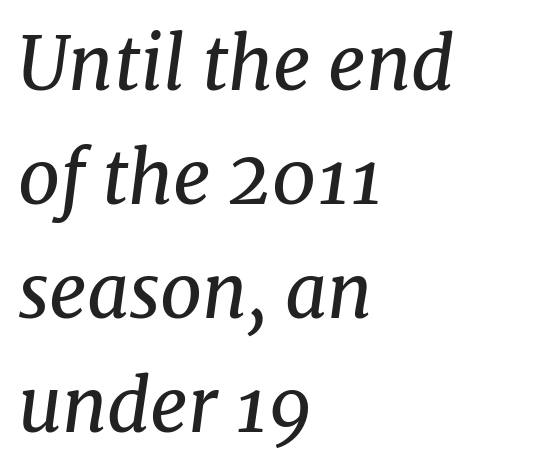
{"serif": "yes", "italic": "yes", "lean": "right", "slant_degrees": 8, "bold": "no", "weight": "regular", "width": "normal", "stroke_contrast": "medium", "x_height": "medium", "monospaced": "no", "underline": "no", "align": "left", "line_spacing": "normal", "line_spacing_ratio": 1.56, "letter_spacing": "normal", "letter_spacing_em": 0.0, "glyph_px": 73}
